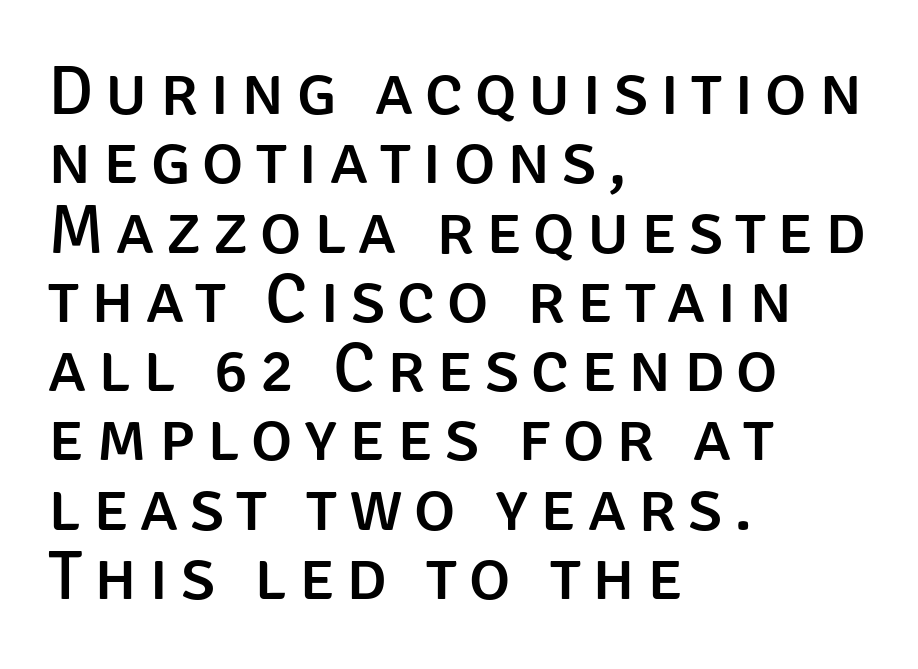
The image shows 70 px sans-serif type, upright; set left-aligned, tight line spacing (0.99x), not underlined; low stroke contrast and a large x-height.
